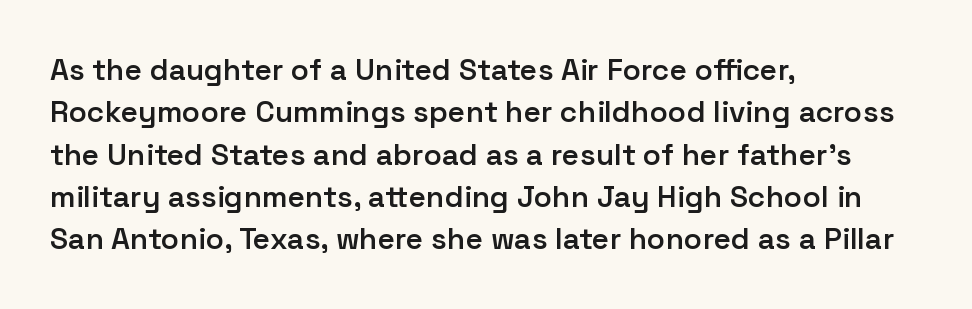
{"serif": "no", "italic": "no", "bold": "semi", "weight": "semibold", "width": "normal", "stroke_contrast": "low", "x_height": "medium", "monospaced": "no", "underline": "no", "align": "left", "line_spacing": "normal", "line_spacing_ratio": 1.41, "letter_spacing": "normal", "letter_spacing_em": 0.0, "glyph_px": 30}
